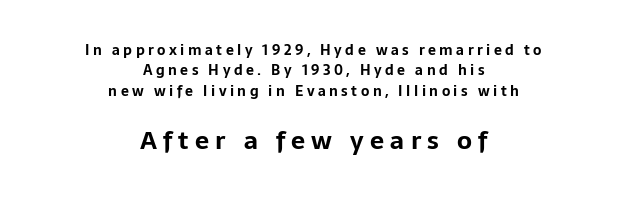
The image shows 25 px bold type, upright; set centered, normal line spacing (1.45x), unusually wide letter spacing (+0.25 em), not underlined; the second (bottom) block is 1.79x larger.
